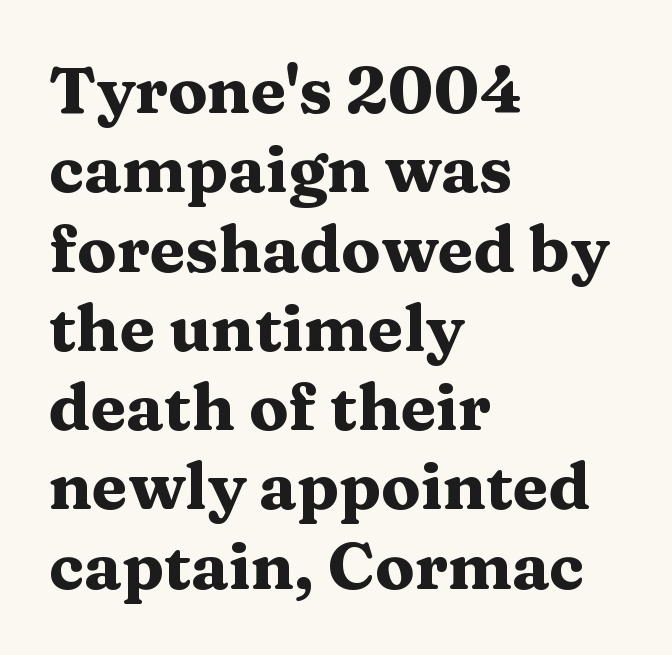
{"serif": "yes", "italic": "no", "bold": "yes", "weight": "heavy", "width": "wide", "stroke_contrast": "medium", "x_height": "medium", "monospaced": "no", "underline": "no", "align": "left", "line_spacing_ratio": 1.22, "letter_spacing": "normal", "letter_spacing_em": 0.0, "glyph_px": 65}
